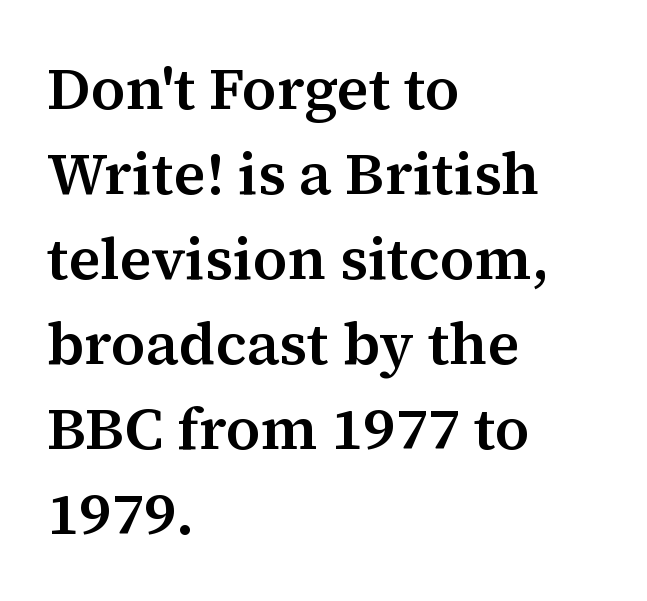
I'd call this a serif setting — the letters wear small feet. Spacing between characters is what you'd get straight out of the box. Whoever set this chose a conventional vertical rhythm. A typesetter would call this proportional, since set widths differ per character. Posture: vertical. The zone under the glyphs is completely vacant.
